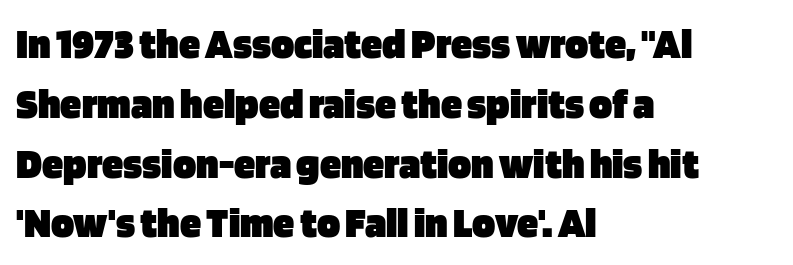
{"serif": "no", "italic": "no", "bold": "yes", "weight": "heavy", "width": "normal", "stroke_contrast": "low", "x_height": "large", "monospaced": "no", "underline": "no", "align": "left", "line_spacing": "normal", "line_spacing_ratio": 1.39, "letter_spacing": "normal", "letter_spacing_em": 0.0, "glyph_px": 43}
